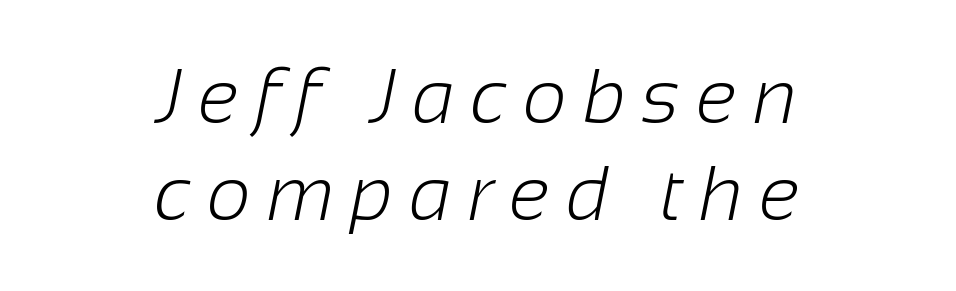
{"serif": "no", "bold": "no", "weight": "light", "width": "normal", "stroke_contrast": "low", "x_height": "medium", "monospaced": "no", "underline": "no", "align": "center", "line_spacing": "normal", "line_spacing_ratio": 1.26, "letter_spacing": "wide", "letter_spacing_em": 0.21, "glyph_px": 77}
